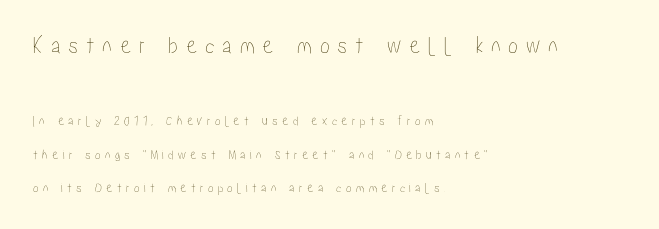
Size contrast runs from large at the top to small at the bottom. Beneath every word, the page is bare. The paragraph has a hard left edge and a soft right edge. You could fit nearly another row in the gap between these rows. When letters stand straight like this, we call the style roman or upright.
